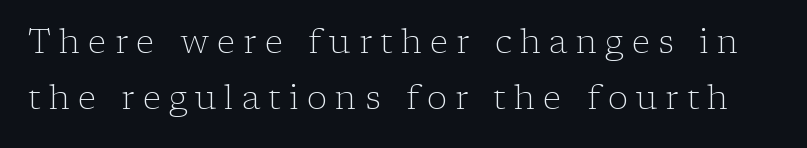
{"serif": "yes", "italic": "no", "bold": "no", "weight": "light", "width": "normal", "stroke_contrast": "low", "x_height": "medium", "monospaced": "no", "underline": "no", "line_spacing": "normal", "line_spacing_ratio": 1.66, "letter_spacing": "wide", "letter_spacing_em": 0.24, "glyph_px": 34}
